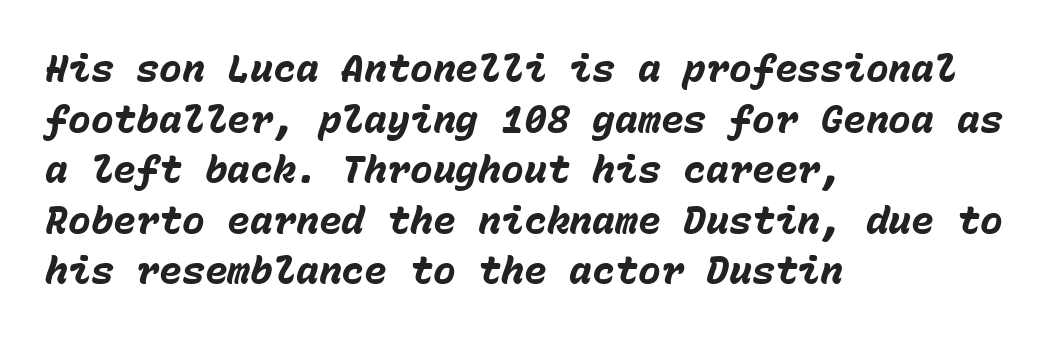
Q: Is the text bold? A: Yes.
Q: Is the text italic (slanted)? A: Yes, it leans right by about 15 degrees.
Q: Is the text underlined? A: No.
Q: How is the paragraph aligned? A: Left-aligned.
Q: Is the spacing between letters normal or unusually wide? A: Normal.
Q: Is the spacing between lines tight, normal or loose? A: Normal.
Q: Width (condensed, normal, or wide)? A: Normal.
Q: Stroke contrast? A: Low.
Q: x-height? A: Medium.
Q: Monospaced? A: Yes.
